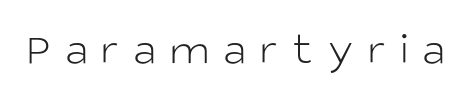
Note the varied advance widths — an 'i' is clearly narrower than an 'm'. Counters stay open thanks to moderate or lighter strokes. I'd call this a sans setting — the letters go barefoot. Upright lettering throughout.
